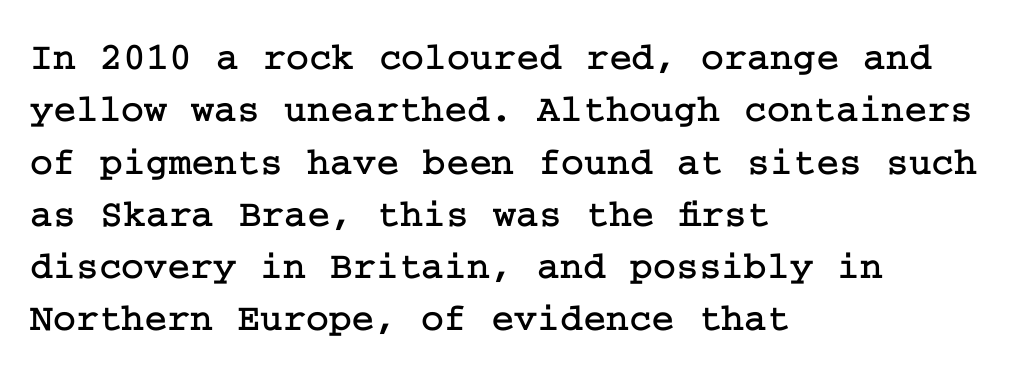
Whoever set this chose a conventional vertical rhythm. To sum up the face: it has serifs. Glance below the letters and you will spot only blank space. Horizontal alignment here is leftward, the default for most running prose. There is no visible air inserted between adjacent glyphs.
